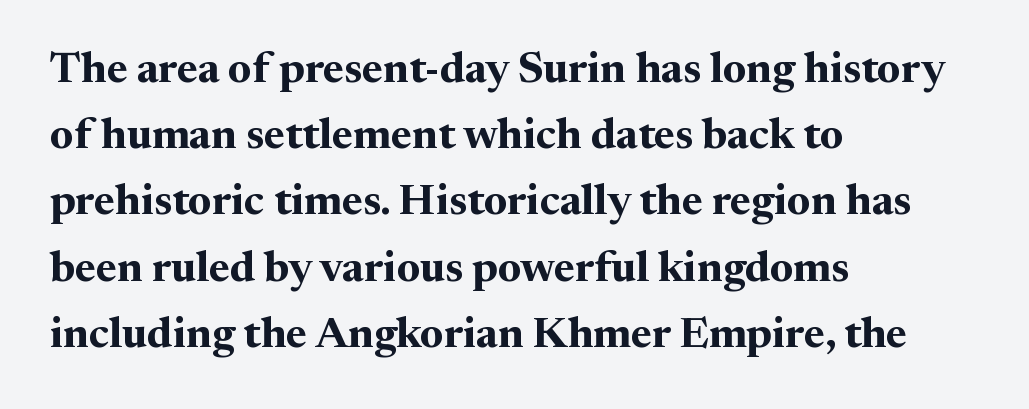
Notice how the passage keeps a crisp vertical edge on the left only. Just letters on the line, the space beneath them empty. Nobody touched the tracking dial on this one. Pretty heavy lettering here — definitely bold.
